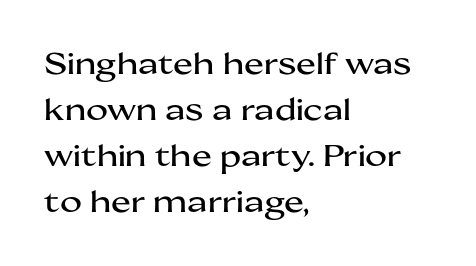
Compared with typical paragraphs, the rows here are spaced about the same. Underline: absent. Which margin do the lines hug? The left one — the right edge is uneven. Spacing between characters is what you'd get straight out of the box. Spacing verdict: proportional, widths tailored to each character.
